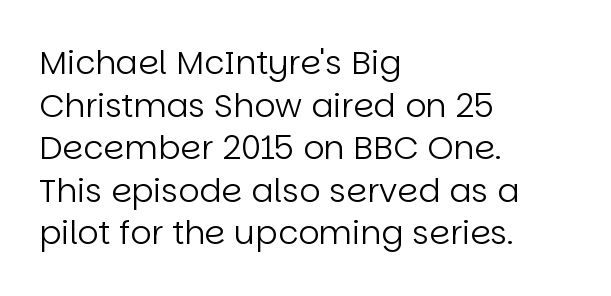
Glyph-to-glyph distance matches everyday printed text. The zone under the glyphs is completely vacant. The letters stand upright; this is a roman face. Each letter's strokes conclude bluntly, with no projecting serifs.
